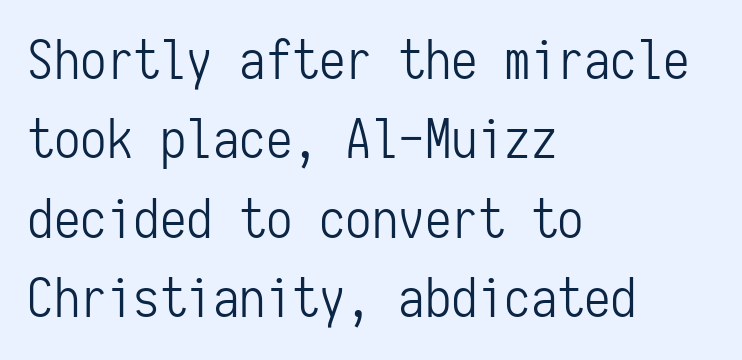
{"serif": "no", "italic": "no", "bold": "no", "weight": "light", "width": "condensed", "stroke_contrast": "low", "x_height": "medium", "monospaced": "yes", "underline": "no", "align": "left", "line_spacing": "normal", "line_spacing_ratio": 1.5, "letter_spacing": "normal", "letter_spacing_em": 0.0, "glyph_px": 53}
